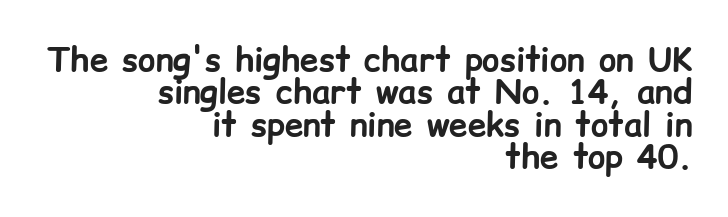
The letters stand upright; this is a roman face. Tracking here is standard; glyphs follow each other at the usual distance. The passage shown is emphatically bold. The words here are not underlined. This rendering uses right alignment, leaving the left contour irregular.
